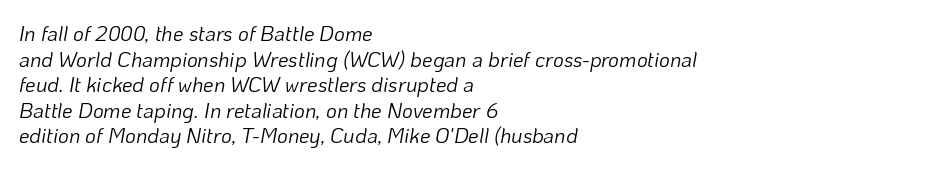
Q: Is the text bold? A: No.
Q: Is the text italic (slanted)? A: Yes, it leans right by about 10 degrees.
Q: Is the text underlined? A: No.
Q: How is the paragraph aligned? A: Left-aligned.
Q: Is the spacing between letters normal or unusually wide? A: Normal.
